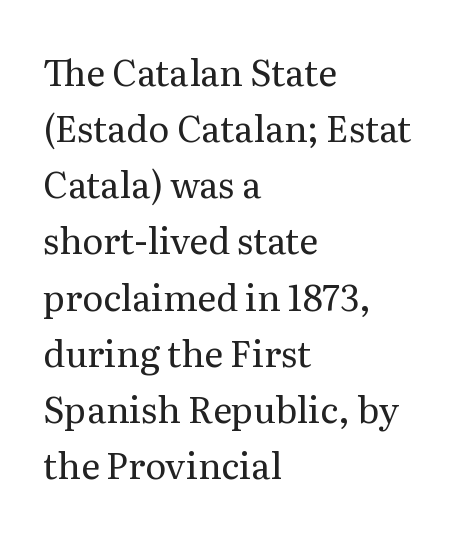
Q: Is the text bold? A: No.
Q: Is the text italic (slanted)? A: No, it is upright.
Q: Is the typeface a serif or a sans-serif typeface? A: Serif.
Q: Is the text underlined? A: No.
Q: How is the paragraph aligned? A: Left-aligned.
Q: Is the spacing between letters normal or unusually wide? A: Normal.
Q: Is the spacing between lines tight, normal or loose? A: Normal.
Q: Width (condensed, normal, or wide)? A: Normal.
Q: Stroke contrast? A: Medium.
Q: x-height? A: Medium.
Q: Monospaced? A: No.
